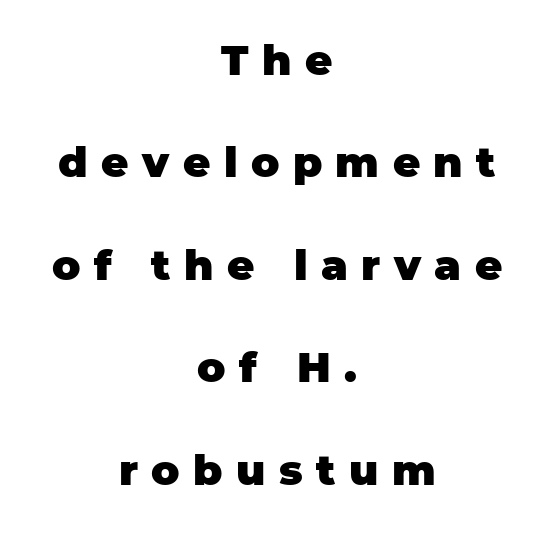
Q: Is the text bold? A: Yes.
Q: Is the text italic (slanted)? A: No, it is upright.
Q: Is the typeface a serif or a sans-serif typeface? A: Sans-serif.
Q: Is the text underlined? A: No.
Q: How is the paragraph aligned? A: Centered.
Q: Is the spacing between letters normal or unusually wide? A: Unusually wide.
Q: Is the spacing between lines tight, normal or loose? A: Loose.
Q: Width (condensed, normal, or wide)? A: Normal.
Q: Stroke contrast? A: Low.
Q: x-height? A: Large.
Q: Monospaced? A: No.
